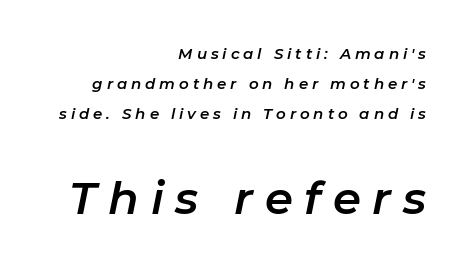
{"italic": "yes", "lean": "right", "slant_degrees": 11, "width": "normal", "stroke_contrast": "low", "x_height": "medium", "monospaced": "no", "underline": "no", "align": "right", "line_spacing": "loose", "line_spacing_ratio": 2.01, "letter_spacing": "wide", "letter_spacing_em": 0.26, "larger_block": "second", "size_ratio": 3.0, "glyph_px": 45}
